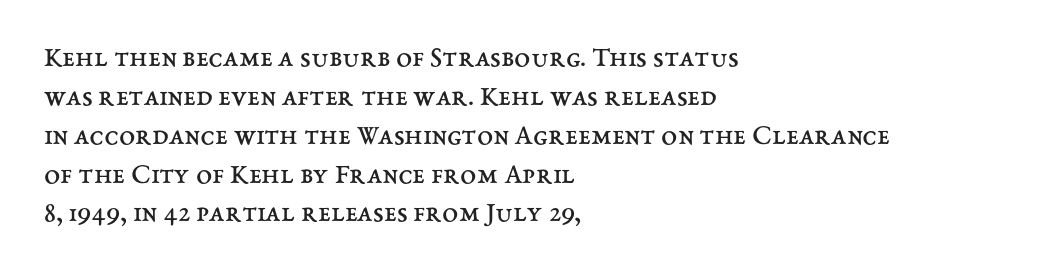
{"italic": "no", "bold": "no", "weight": "regular", "width": "normal", "stroke_contrast": "medium", "x_height": "medium", "monospaced": "no", "underline": "no", "align": "left", "line_spacing": "normal", "line_spacing_ratio": 1.34, "letter_spacing": "normal", "letter_spacing_em": 0.0, "glyph_px": 29}
